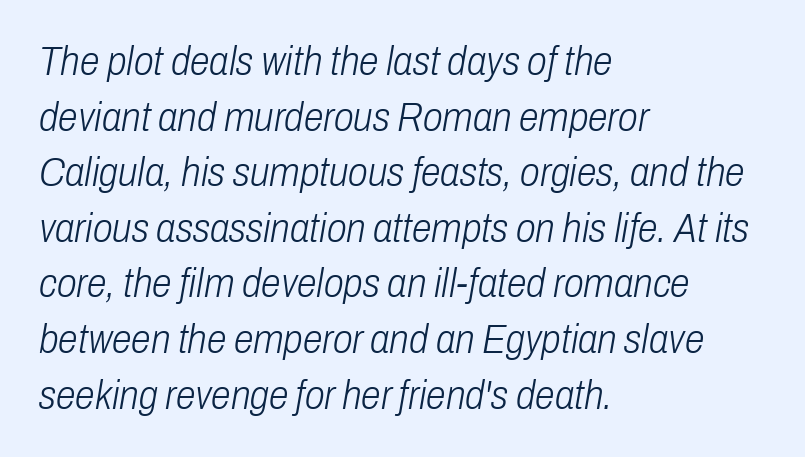
The image shows 40 px light, condensed type, italic (leaning right); set left-aligned, normal line spacing (1.39x), normal letter spacing, not underlined; low stroke contrast and a medium x-height.
